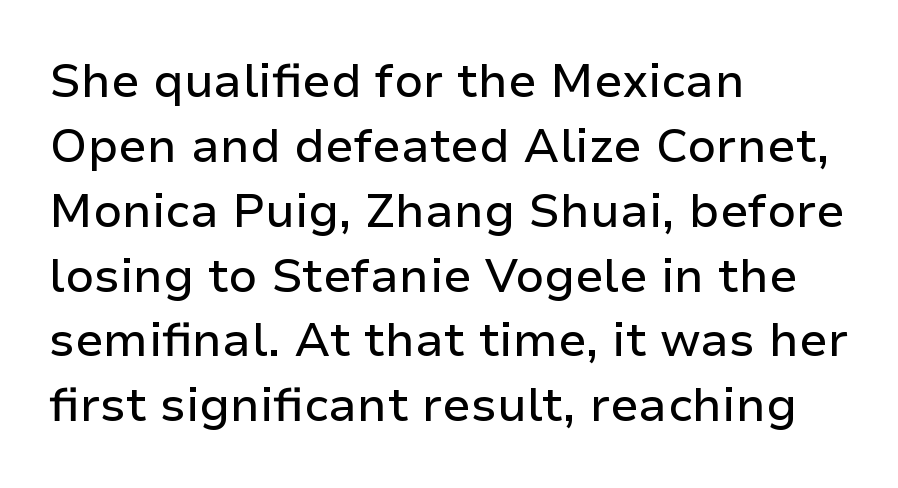
{"serif": "no", "italic": "no", "width": "normal", "stroke_contrast": "low", "x_height": "medium", "monospaced": "no", "underline": "no", "align": "left", "line_spacing": "normal", "line_spacing_ratio": 1.38, "letter_spacing": "normal", "letter_spacing_em": 0.0, "glyph_px": 47}
